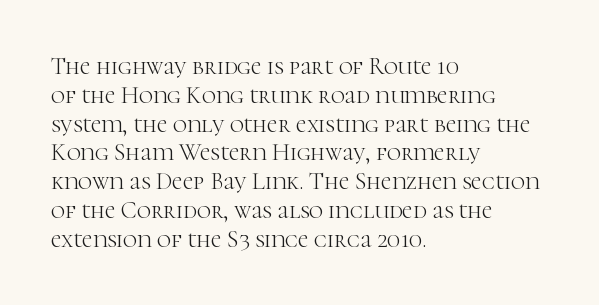
{"italic": "no", "bold": "no", "underline": "no", "align": "left", "line_spacing_ratio": 1.2, "letter_spacing": "normal", "letter_spacing_em": 0.0, "glyph_px": 24}
